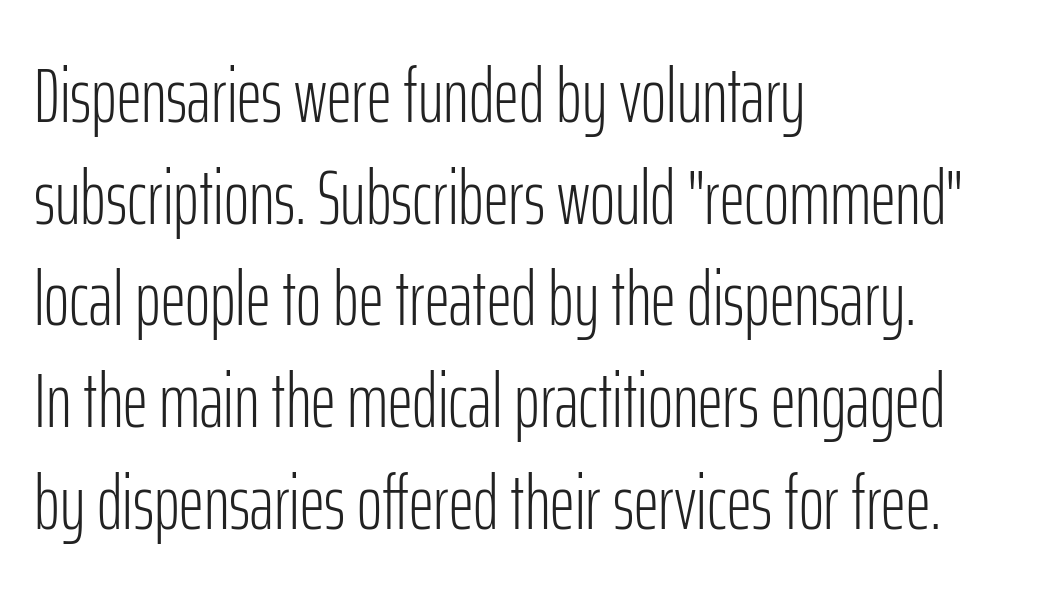
The typography opts for an upright posture over an oblique one. Regular leading. Tracking value appears to be zero — textbook default spacing. Descender tails drop into unmarked territory. Does the copy run flush right? No — it runs flush left.
